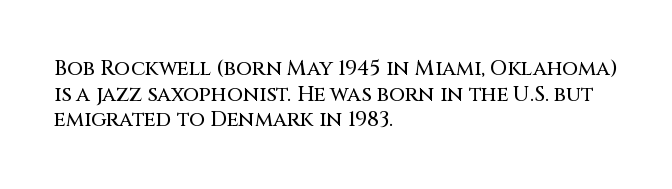
The image shows 21 px text type, upright; set left-aligned, line spacing 1.22x, normal letter spacing, not underlined.
